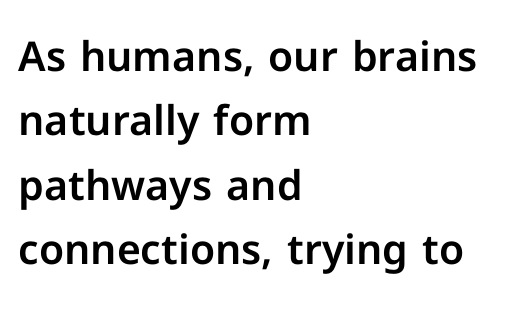
The image shows 41 px sans-serif type, upright; set left-aligned, normal line spacing (1.57x), normal letter spacing, not underlined; low stroke contrast and a medium x-height.
